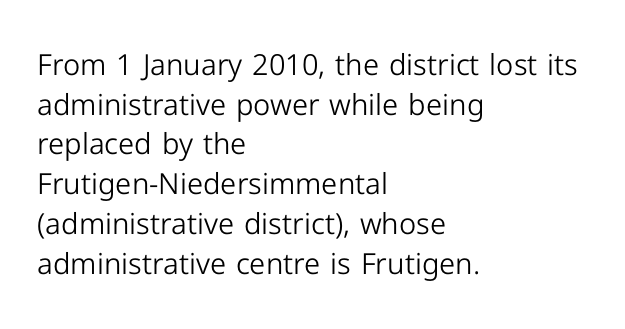
Q: Is the text bold? A: No.
Q: Is the text italic (slanted)? A: No, it is upright.
Q: Is the typeface a serif or a sans-serif typeface? A: Sans-serif.
Q: Is the text underlined? A: No.
Q: How is the paragraph aligned? A: Left-aligned.
Q: Is the spacing between letters normal or unusually wide? A: Normal.
Q: Is the spacing between lines tight, normal or loose? A: Normal.
Q: Width (condensed, normal, or wide)? A: Normal.
Q: Stroke contrast? A: Low.
Q: x-height? A: Medium.
Q: Monospaced? A: No.
